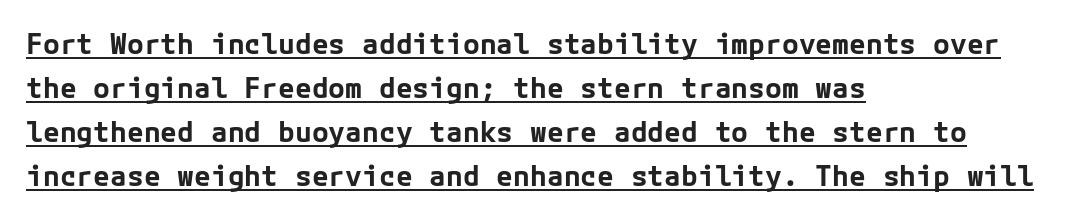
{"serif": "no", "italic": "no", "bold": "yes", "weight": "bold", "width": "normal", "stroke_contrast": "low", "x_height": "medium", "underline": "yes", "align": "left", "line_spacing": "normal", "line_spacing_ratio": 1.57, "letter_spacing": "normal", "letter_spacing_em": 0.0, "glyph_px": 28}
